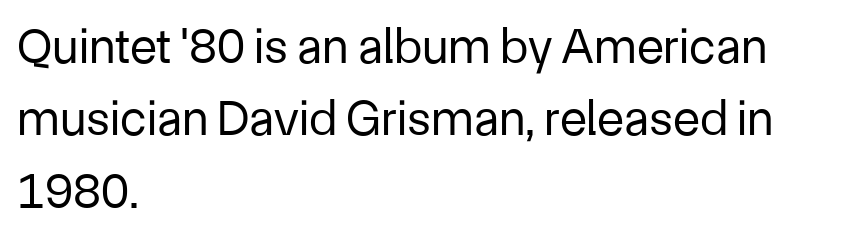
Q: Is the text bold? A: No.
Q: Is the text italic (slanted)? A: No, it is upright.
Q: Is the typeface a serif or a sans-serif typeface? A: Sans-serif.
Q: Is the text underlined? A: No.
Q: How is the paragraph aligned? A: Left-aligned.
Q: Is the spacing between letters normal or unusually wide? A: Normal.
Q: Is the spacing between lines tight, normal or loose? A: Normal.
Q: Width (condensed, normal, or wide)? A: Normal.
Q: Stroke contrast? A: Low.
Q: x-height? A: Medium.
Q: Monospaced? A: No.
